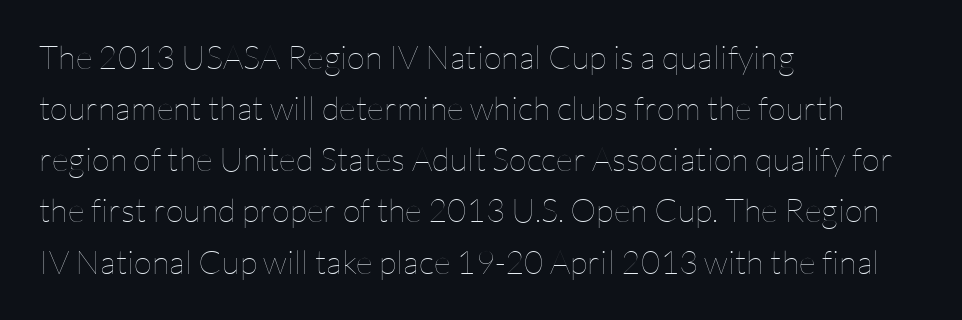
{"italic": "no", "bold": "no", "weight": "thin", "width": "normal", "stroke_contrast": "low", "x_height": "medium", "monospaced": "no", "underline": "no", "align": "left", "line_spacing": "normal", "line_spacing_ratio": 1.55, "letter_spacing": "normal", "letter_spacing_em": 0.0, "glyph_px": 33}
